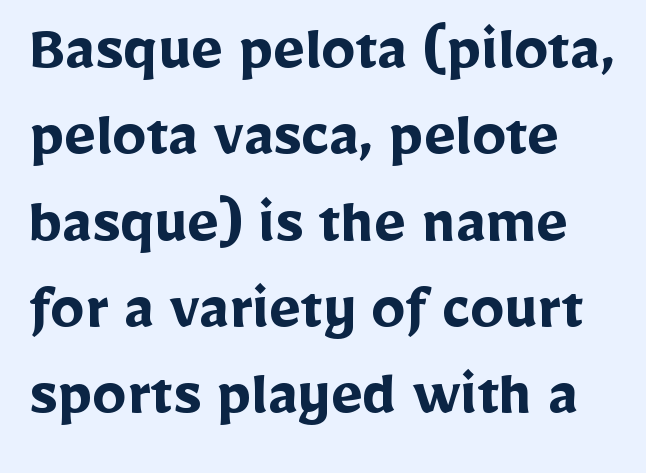
Is the letter spacing exaggerated? No — it looks like the ordinary default. Rendered with straight, roman letterforms. Font category for this specimen: sans-serif. A full-strength bold gives these letters their thick strokes. Is there much room between lines? A standard amount, neither cramped nor airy. A clean baseline with only descenders dipping below it.
